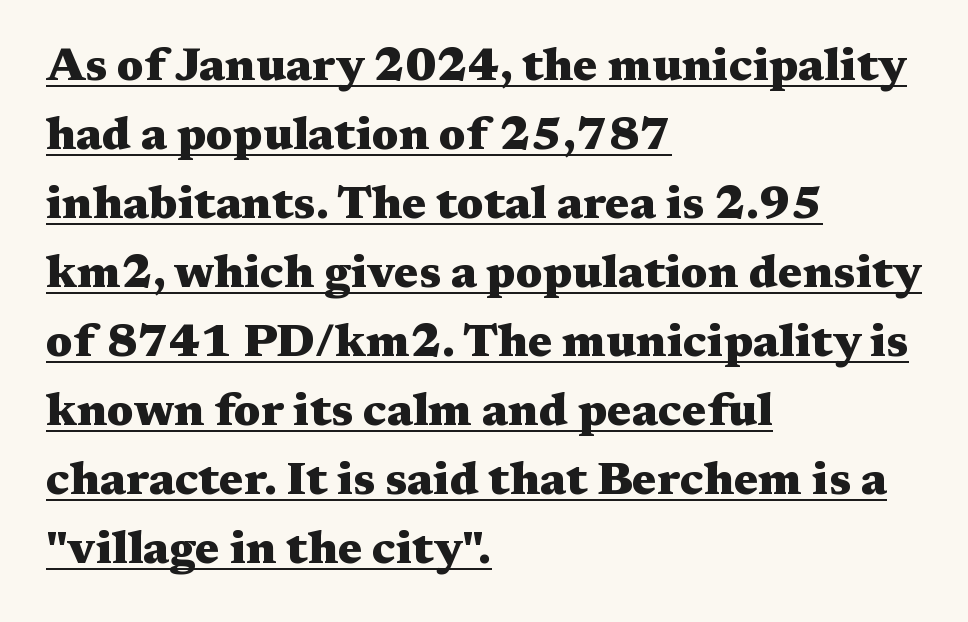
{"serif": "yes", "italic": "no", "bold": "yes", "weight": "heavy", "width": "wide", "stroke_contrast": "medium", "x_height": "medium", "monospaced": "no", "underline": "yes", "align": "left", "line_spacing": "normal", "line_spacing_ratio": 1.5, "letter_spacing": "normal", "letter_spacing_em": 0.0, "glyph_px": 46}
